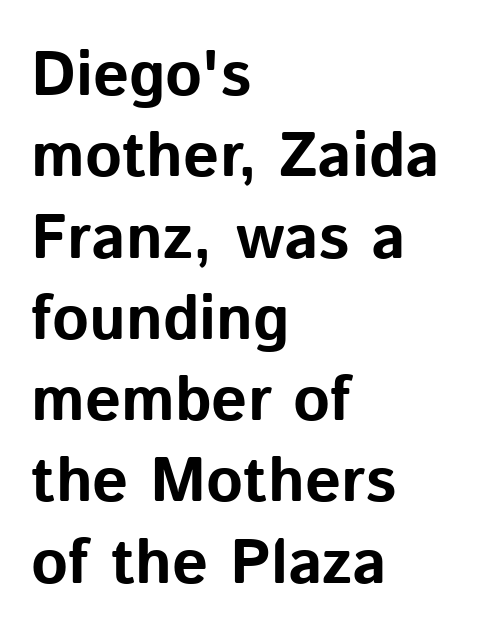
Q: Is the text bold? A: Yes.
Q: Is the text italic (slanted)? A: No, it is upright.
Q: Is the typeface a serif or a sans-serif typeface? A: Sans-serif.
Q: Is the text underlined? A: No.
Q: How is the paragraph aligned? A: Left-aligned.
Q: Is the spacing between letters normal or unusually wide? A: Normal.
Q: Is the spacing between lines tight, normal or loose? A: Normal.
Q: Width (condensed, normal, or wide)? A: Normal.
Q: Stroke contrast? A: Low.
Q: x-height? A: Medium.
Q: Monospaced? A: No.
